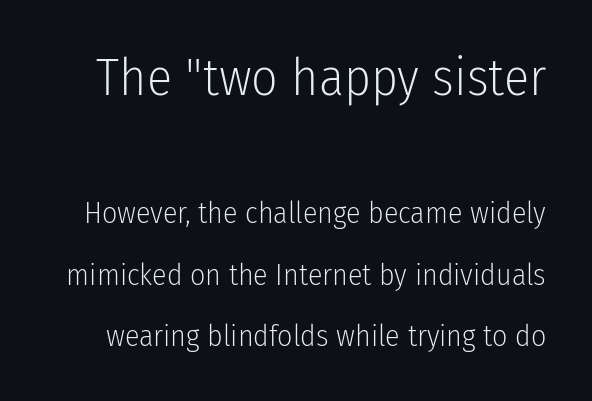
Q: Is the text bold? A: No.
Q: Is the text italic (slanted)? A: No, it is upright.
Q: Is the typeface a serif or a sans-serif typeface? A: Sans-serif.
Q: Is the text underlined? A: No.
Q: Is the spacing between letters normal or unusually wide? A: Normal.
Q: Is the spacing between lines tight, normal or loose? A: Loose.
Q: Which block of text is set in a larger size, the first (top) or the second (bottom)? A: The first (top) one.
Q: Width (condensed, normal, or wide)? A: Condensed.
Q: Stroke contrast? A: Low.
Q: x-height? A: Medium.
Q: Monospaced? A: No.
